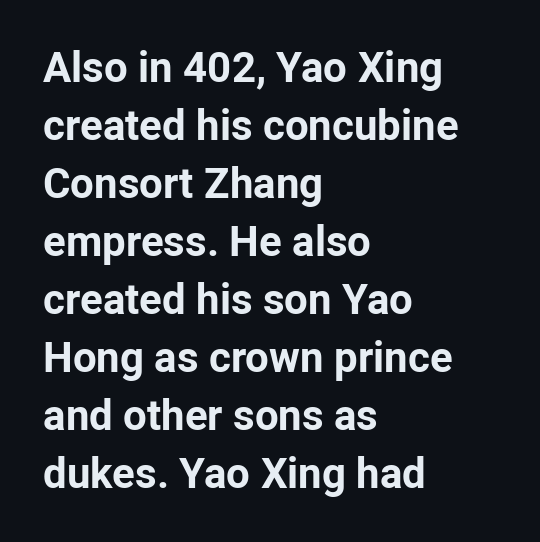
The strip under each line holds only bare page. Is there much room between lines? A standard amount, neither cramped nor airy. The specimen reads as upright at a glance. Caption: standard tracking, unaltered. Compared with a centered layout, this one pins lines to the left instead. The strokes are fattened all the way to bold.
